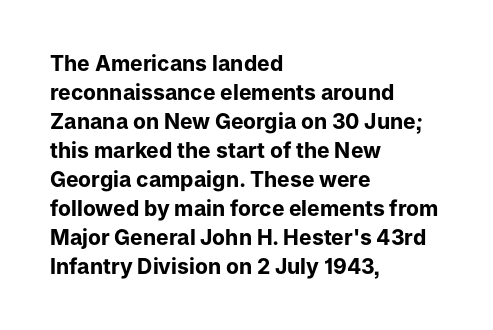
Q: Is the text bold? A: Yes.
Q: Is the text italic (slanted)? A: No, it is upright.
Q: Is the text underlined? A: No.
Q: How is the paragraph aligned? A: Left-aligned.
Q: Is the spacing between letters normal or unusually wide? A: Normal.
Q: Is the spacing between lines tight, normal or loose? A: Normal.
